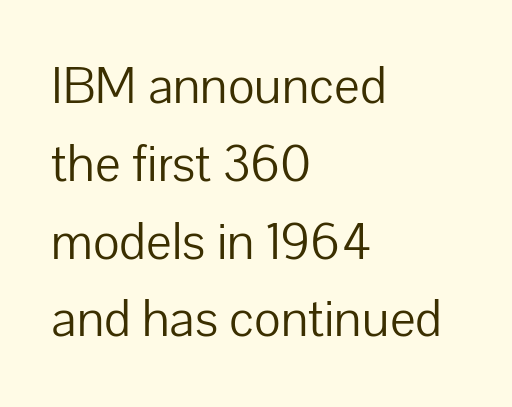
This sample uses plain, unmodified letter spacing. Note the varied advance widths — an 'i' is clearly narrower than an 'm'. The words here are not underlined. Every character sits straight up, as roman type does. Stems and bowls with no extra thickness — not bold. Grotesque or geometric, the face here clearly has no serifs.
